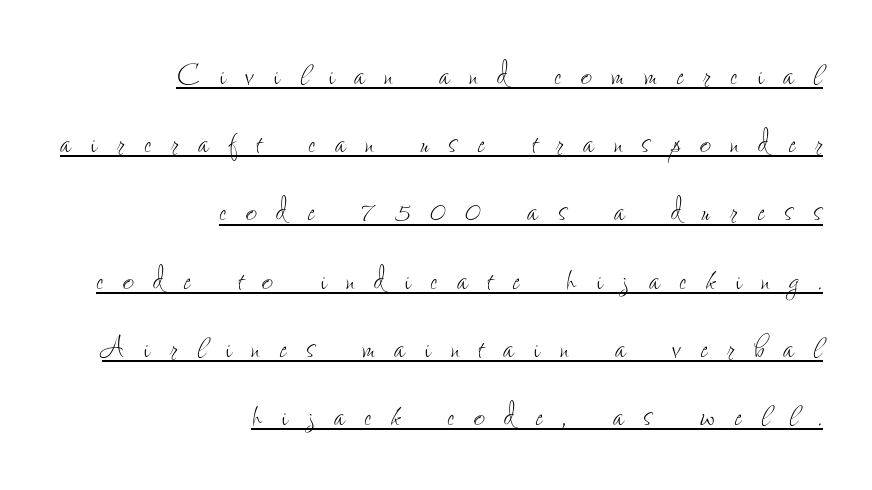
The image shows 39 px thin, condensed type; set right-aligned, line spacing 1.75x, unusually wide letter spacing (+0.5 em), underlined; low stroke contrast and a small x-height.
